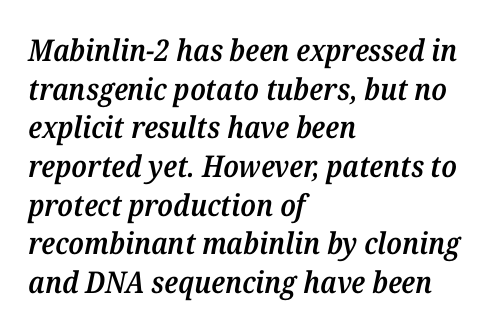
Every row of glyphs begins at an identical x-position on the left. I'd call this a serif setting — the letters wear small feet. Looking at the ascenders, they clearly lean. Interline gaps are of average width in this sample. Characters follow at the spacing the type designer built in.
